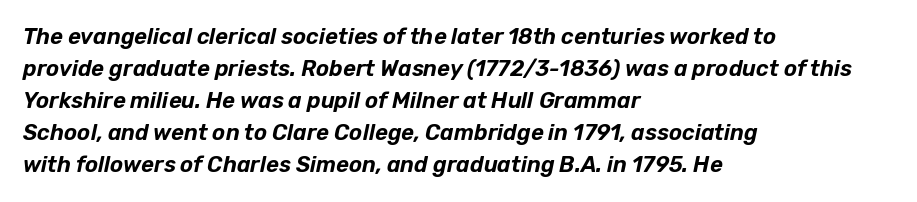
The tracking reads as untouched default to a designer's eye. Each row of text sits above clean, open space. The axis of the letterforms is tilted away from vertical. Left-aligned paragraph, ragged on the right.
